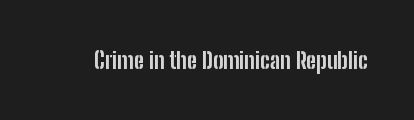
Q: Is the text bold? A: Yes.
Q: Is the text italic (slanted)? A: No, it is upright.
Q: Is the text underlined? A: No.
Q: Is the spacing between letters normal or unusually wide? A: Normal.
